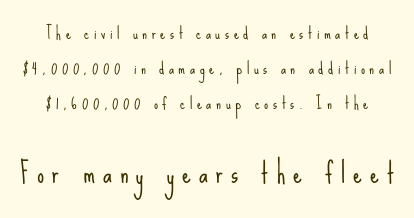
Decoration check: the copy has no underline. Observe the absence of serifs on each vertical stroke in this sample. The typesetter chose a symmetrical, centered arrangement here. Compare the two chunks: the lower has the greater cap height. Bold? No — there's no thickening of the strokes. The letters stand straight up with perfectly vertical stems.
